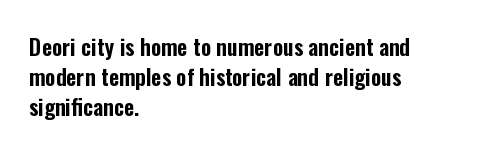
{"italic": "no", "underline": "no", "align": "left", "line_spacing": "normal", "line_spacing_ratio": 1.37, "letter_spacing": "normal", "letter_spacing_em": 0.0, "glyph_px": 22}
